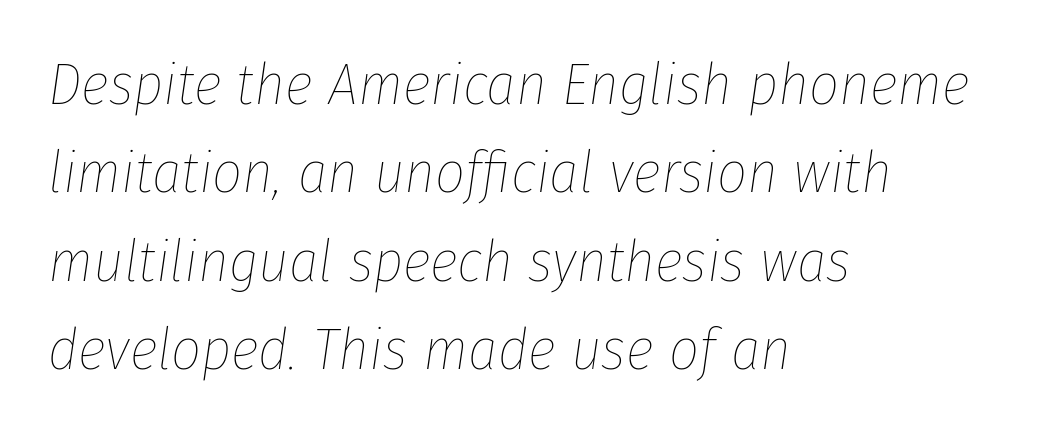
The rendering applies a slant to the glyphs. On a weight scale, this lands at 450 or below. These lines are rendered in a variable-pitch font. Nobody drew a line under any word here. These lines keep a tight, regular rhythm from letter to letter.
